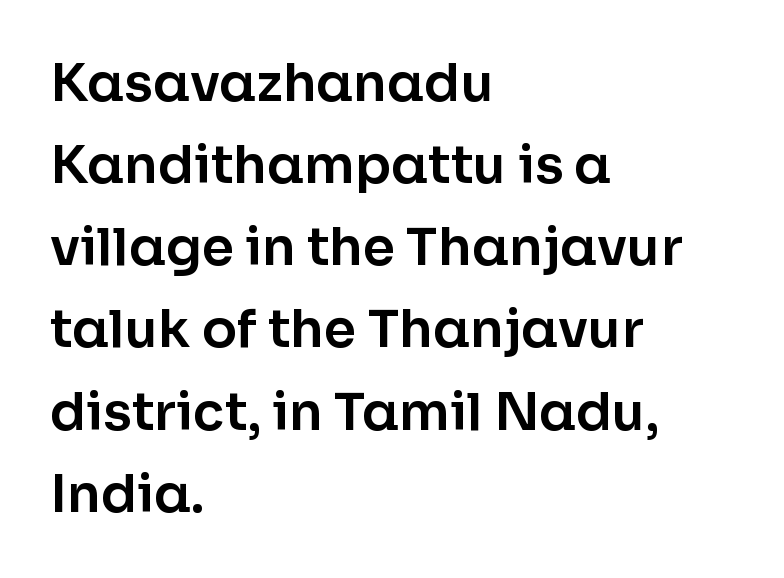
Q: Is the text italic (slanted)? A: No, it is upright.
Q: Is the typeface a serif or a sans-serif typeface? A: Sans-serif.
Q: Is the text underlined? A: No.
Q: How is the paragraph aligned? A: Left-aligned.
Q: Is the spacing between letters normal or unusually wide? A: Normal.
Q: Is the spacing between lines tight, normal or loose? A: Normal.
Q: Width (condensed, normal, or wide)? A: Normal.
Q: Stroke contrast? A: Low.
Q: x-height? A: Medium.
Q: Monospaced? A: No.
